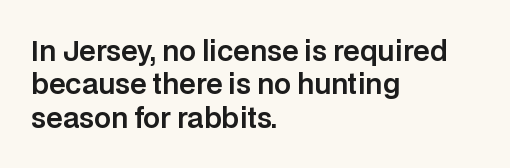
Q: Is the text italic (slanted)? A: No, it is upright.
Q: Is the text underlined? A: No.
Q: How is the paragraph aligned? A: Left-aligned.
Q: Is the spacing between letters normal or unusually wide? A: Normal.
